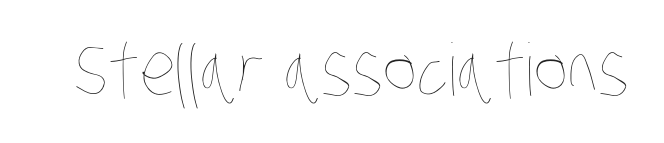
The image shows 72 px thin, condensed type; set normal letter spacing, not underlined; low stroke contrast and a large x-height.
